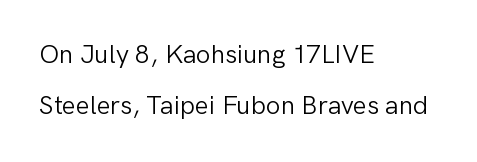
Horizontal bands of white between lines are thick stripes. Just letters on the line, the space beneath them empty. Italic: no, the glyphs are upright roman. The rendering keeps characters at their native spacing. Line beginnings align vertically; line endings do not. These glyphs show unthickened strokes, regular width or finer.
